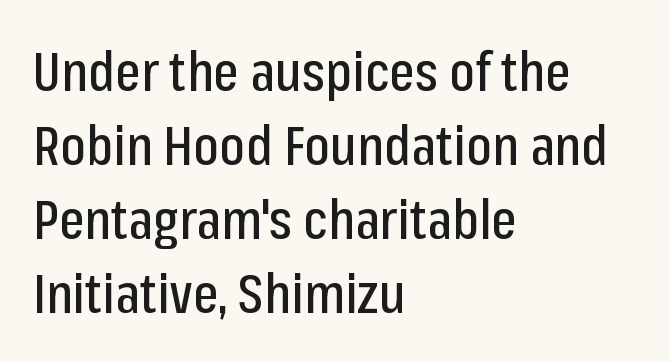
Q: Is the text italic (slanted)? A: No, it is upright.
Q: Is the typeface a serif or a sans-serif typeface? A: Sans-serif.
Q: Is the text underlined? A: No.
Q: How is the paragraph aligned? A: Left-aligned.
Q: Is the spacing between letters normal or unusually wide? A: Normal.
Q: Is the spacing between lines tight, normal or loose? A: Normal.
Q: Width (condensed, normal, or wide)? A: Condensed.
Q: Stroke contrast? A: Low.
Q: x-height? A: Medium.
Q: Monospaced? A: No.
